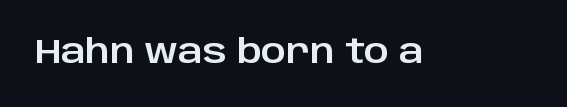
{"serif": "no", "italic": "no", "width": "normal", "stroke_contrast": "low", "x_height": "large", "monospaced": "no", "underline": "no", "letter_spacing": "normal", "letter_spacing_em": 0.0, "glyph_px": 34}
